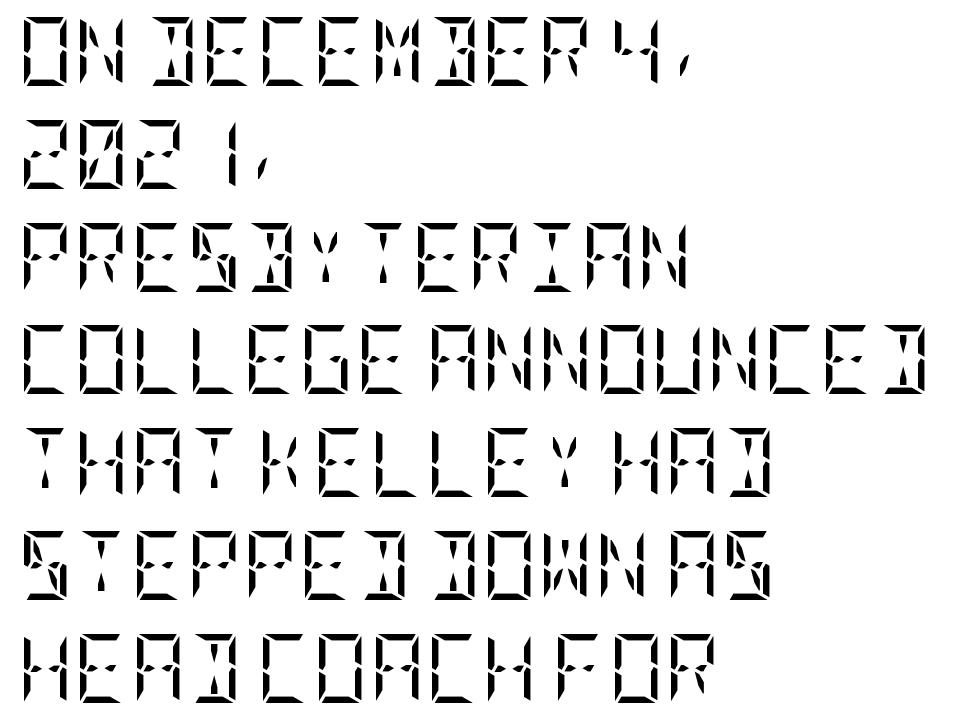
Q: Is the text bold? A: No.
Q: Is the text italic (slanted)? A: No, it is upright.
Q: Is the typeface a serif or a sans-serif typeface? A: Serif.
Q: Is the text underlined? A: No.
Q: How is the paragraph aligned? A: Left-aligned.
Q: Is the spacing between letters normal or unusually wide? A: Normal.
Q: Is the spacing between lines tight, normal or loose? A: Normal.
Q: Width (condensed, normal, or wide)? A: Condensed.
Q: Stroke contrast? A: Low.
Q: x-height? A: Large.
